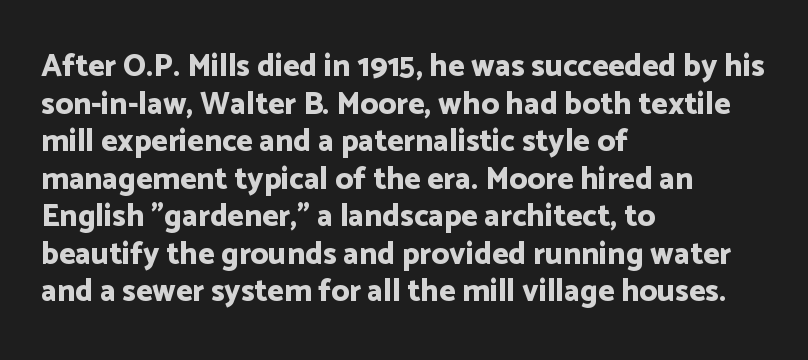
{"serif": "no", "italic": "no", "bold": "yes", "weight": "bold", "width": "normal", "stroke_contrast": "low", "x_height": "medium", "monospaced": "no", "underline": "no", "align": "left", "line_spacing_ratio": 1.21, "letter_spacing": "normal", "letter_spacing_em": 0.0, "glyph_px": 31}
